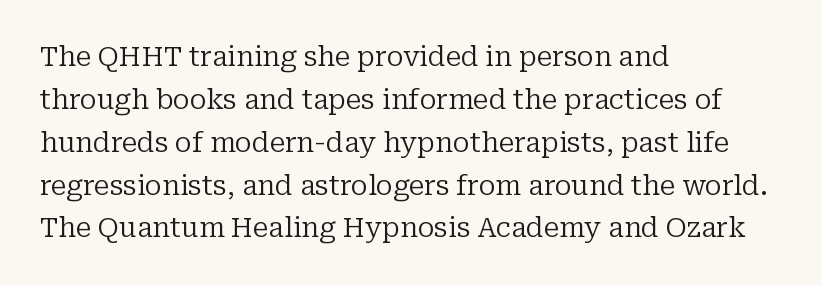
Is this a sans? No — the strokes have serifs. This sample has the flowing, uneven cadence of proportional lettering. Tall strokes in this sample are plumb rather than angled. The font sits on the lighter half of the weight spectrum, regular included. There is no visible air inserted between adjacent glyphs. Vertically, the passage feels balanced, rows spaced as you'd expect.
